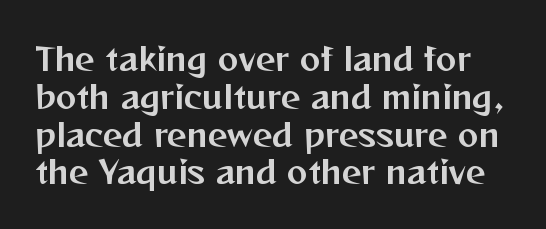
The image shows 31 px sans-serif type, upright; set line spacing 1.22x, normal letter spacing, not underlined; medium stroke contrast and a medium x-height.
